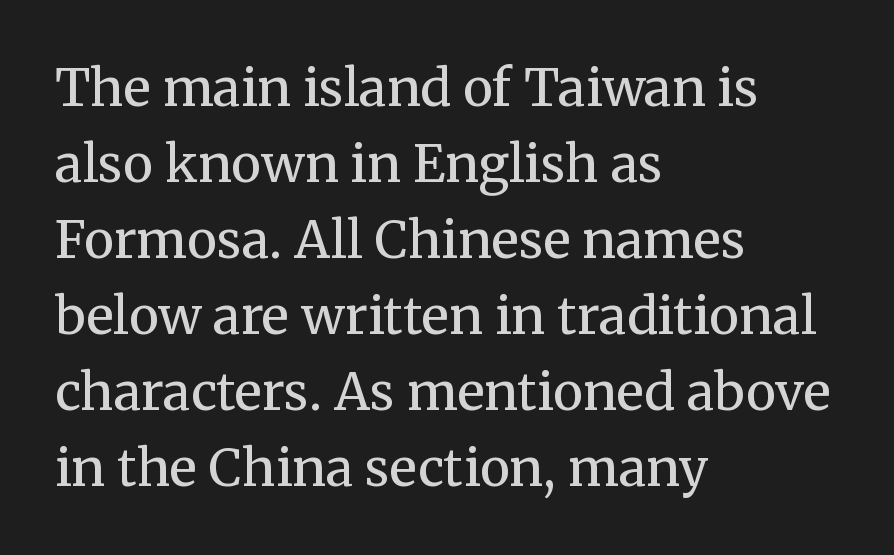
{"serif": "yes", "italic": "no", "bold": "no", "weight": "regular", "width": "normal", "stroke_contrast": "medium", "x_height": "medium", "monospaced": "no", "underline": "no", "align": "left", "line_spacing": "normal", "line_spacing_ratio": 1.49, "letter_spacing": "normal", "letter_spacing_em": 0.0, "glyph_px": 51}
